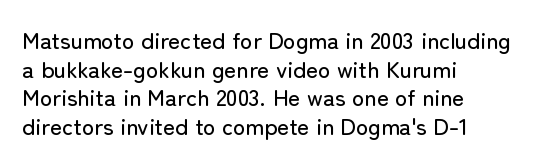
Quick note: not italic, upright. The letters sit at their default tracking, neither squeezed nor spread. The space between consecutive lines is moderate. This sample is left-justified, so line endings fall wherever the words run out. The string is rendered with underlining switched off.
